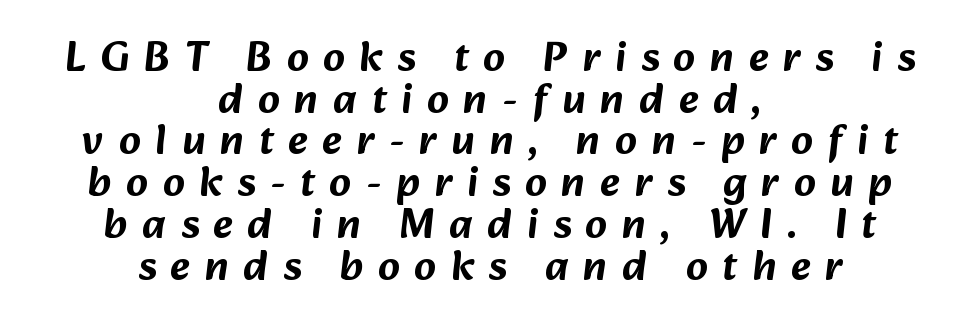
The image shows 43 px sans-serif type; set centered, tight line spacing (0.97x), unusually wide letter spacing (+0.34 em), not underlined; low stroke contrast and a medium x-height.
